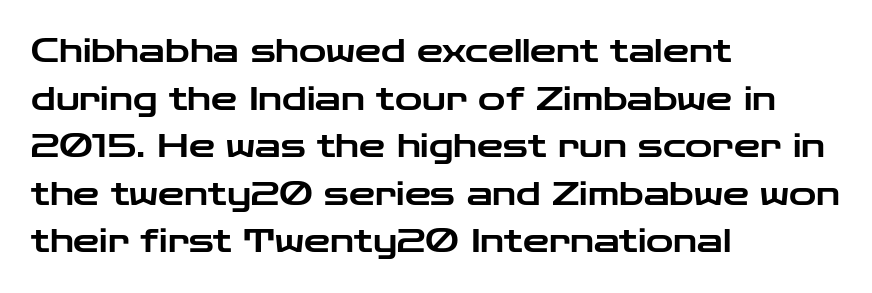
Serif or sans? Sans — the stroke terminals are bare. How are the letters spaced? Ordinarily, with no added tracking. Layout note: lines flush left. Regular leading. Underline: absent.
